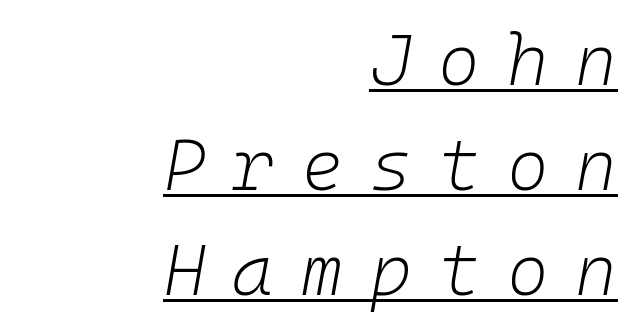
Leading matches the norm, producing a regular column. Underlined type. The letters look calm and open, with moderate or lighter stems. The compositor pushed each line to the right boundary.
